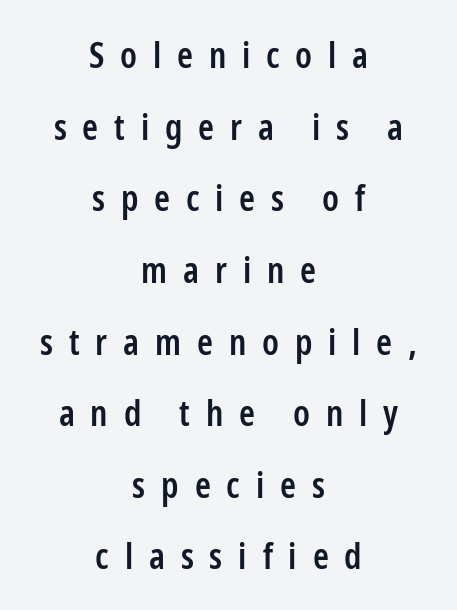
{"serif": "no", "italic": "no", "bold": "semi", "weight": "semibold", "width": "condensed", "stroke_contrast": "low", "x_height": "medium", "monospaced": "no", "underline": "no", "align": "center", "line_spacing": "loose", "line_spacing_ratio": 1.99, "letter_spacing": "wide", "letter_spacing_em": 0.44, "glyph_px": 36}
